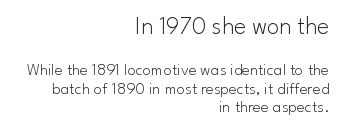
The image shows 25 px text type, upright; set right-aligned, tight line spacing (1.09x), normal letter spacing, not underlined; the first (top) block is 1.47x larger.
